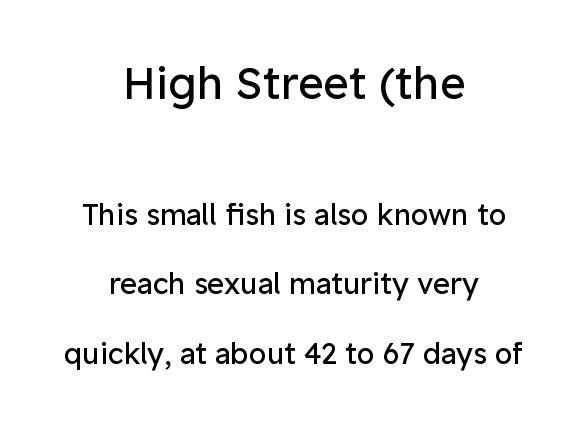
{"serif": "no", "italic": "no", "bold": "no", "weight": "regular", "width": "normal", "stroke_contrast": "low", "x_height": "medium", "monospaced": "no", "underline": "no", "align": "center", "line_spacing": "loose", "line_spacing_ratio": 2.4, "letter_spacing": "normal", "letter_spacing_em": 0.0, "larger_block": "first", "size_ratio": 1.52, "glyph_px": 44}
